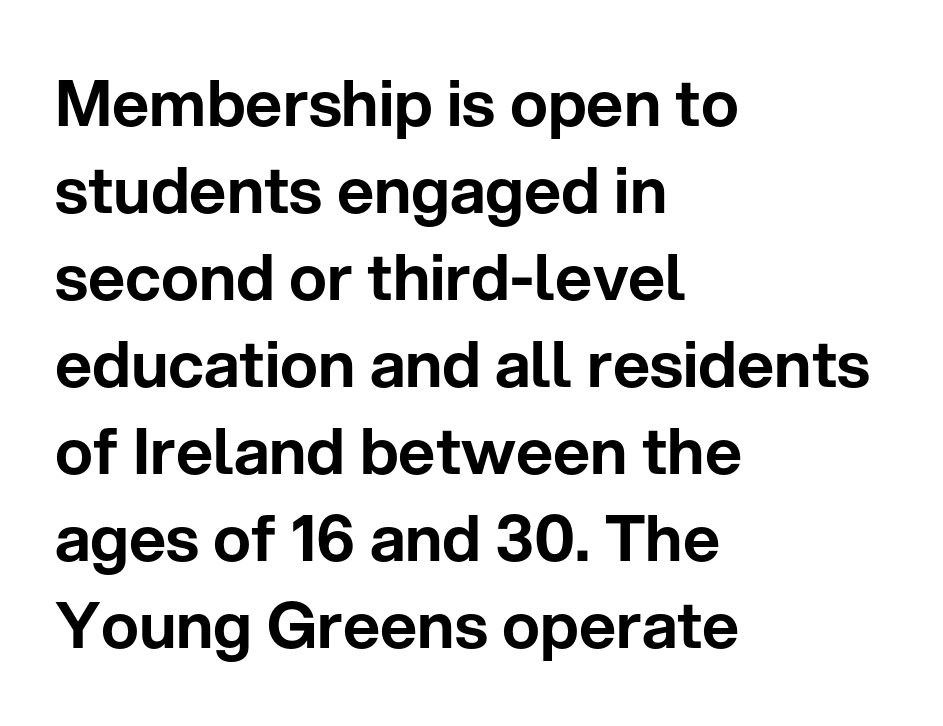
Q: Is the text italic (slanted)? A: No, it is upright.
Q: Is the typeface a serif or a sans-serif typeface? A: Sans-serif.
Q: Is the text underlined? A: No.
Q: How is the paragraph aligned? A: Left-aligned.
Q: Is the spacing between letters normal or unusually wide? A: Normal.
Q: Is the spacing between lines tight, normal or loose? A: Normal.
Q: Width (condensed, normal, or wide)? A: Normal.
Q: Stroke contrast? A: Low.
Q: x-height? A: Medium.
Q: Monospaced? A: No.
